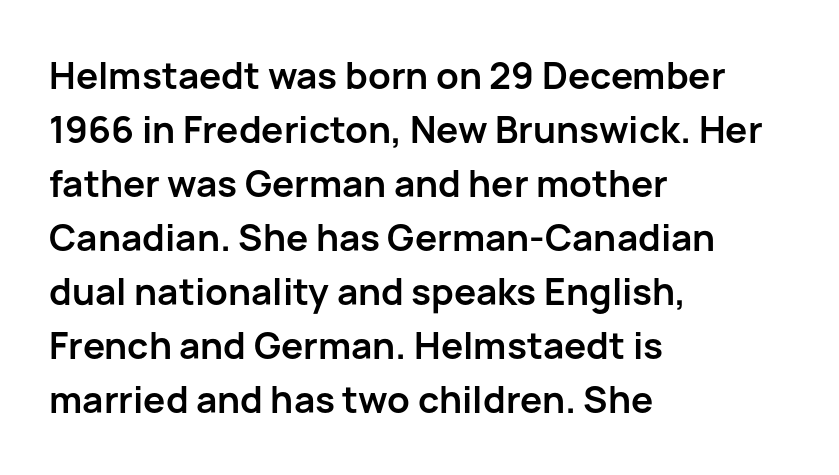
Q: Is the text bold? A: Yes.
Q: Is the text italic (slanted)? A: No, it is upright.
Q: Is the typeface a serif or a sans-serif typeface? A: Sans-serif.
Q: Is the text underlined? A: No.
Q: How is the paragraph aligned? A: Left-aligned.
Q: Is the spacing between letters normal or unusually wide? A: Normal.
Q: Is the spacing between lines tight, normal or loose? A: Normal.
Q: Width (condensed, normal, or wide)? A: Normal.
Q: Stroke contrast? A: Low.
Q: x-height? A: Medium.
Q: Monospaced? A: No.
